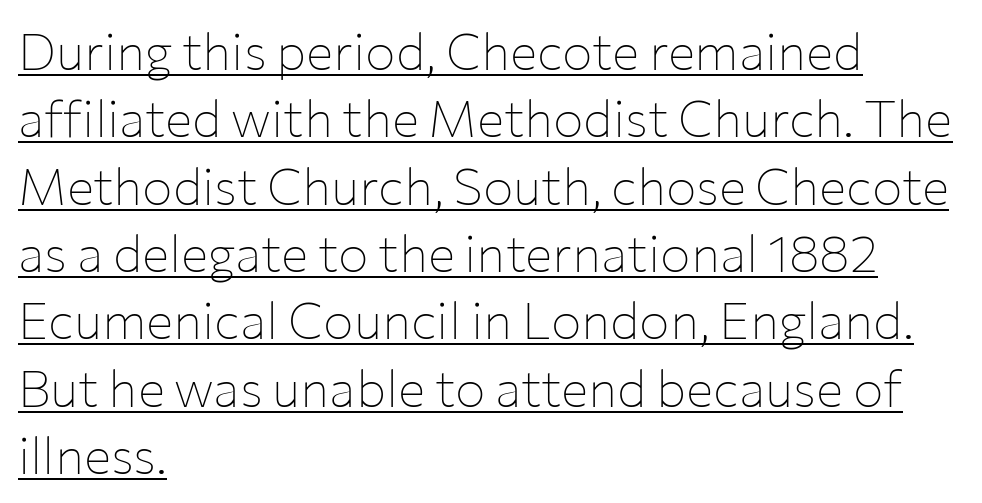
Q: Is the text bold? A: No.
Q: Is the text italic (slanted)? A: No, it is upright.
Q: Is the typeface a serif or a sans-serif typeface? A: Sans-serif.
Q: Is the text underlined? A: Yes.
Q: How is the paragraph aligned? A: Left-aligned.
Q: Is the spacing between letters normal or unusually wide? A: Normal.
Q: Is the spacing between lines tight, normal or loose? A: Normal.
Q: Width (condensed, normal, or wide)? A: Normal.
Q: Stroke contrast? A: Low.
Q: x-height? A: Medium.
Q: Monospaced? A: No.
